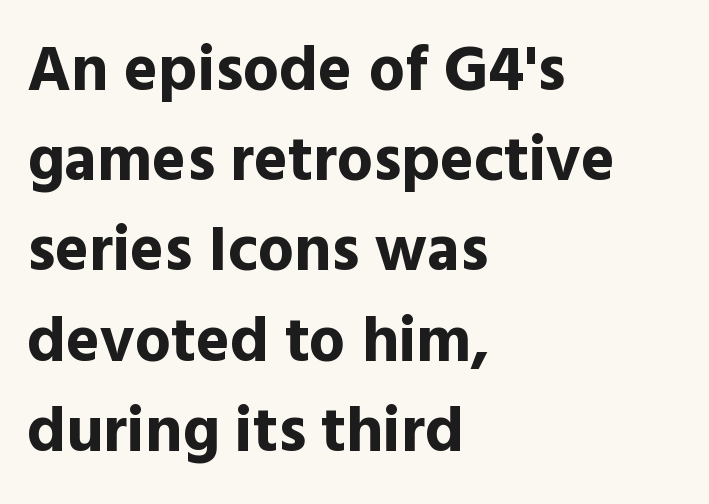
The image shows 64 px bold sans-serif type, upright; set left-aligned, normal line spacing (1.41x), normal letter spacing, not underlined; a medium x-height.
